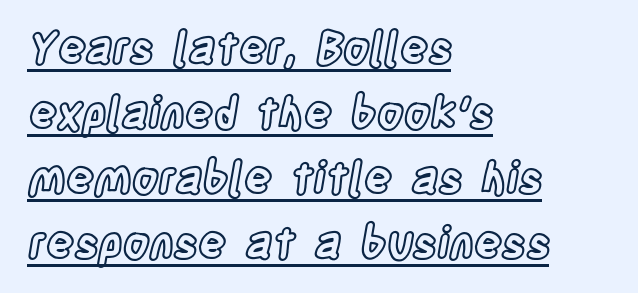
A baseline rule has been typeset under these characters. Summary of vertical rhythm: regular, with standard interline spacing. Leftover space on each line is placed entirely after the last word. Varying glyph widths throughout — classic text-font behaviour. What stands out about the letter spacing? Nothing — it is the standard amount.
